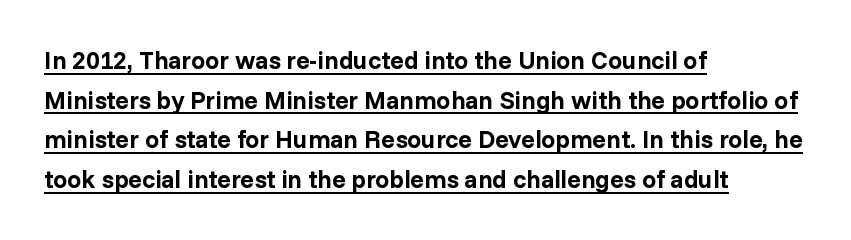
Default kerning and tracking; the words read as compact shapes. Each line of the rendering has a horizontal stroke beneath the glyphs. The leading is moderate, giving the passage an even texture. Every stem runs plumb, perpendicular to the baseline. Bold? Absolutely — the strokes are thick and heavy. Horizontal alignment here is leftward, the default for most running prose.
